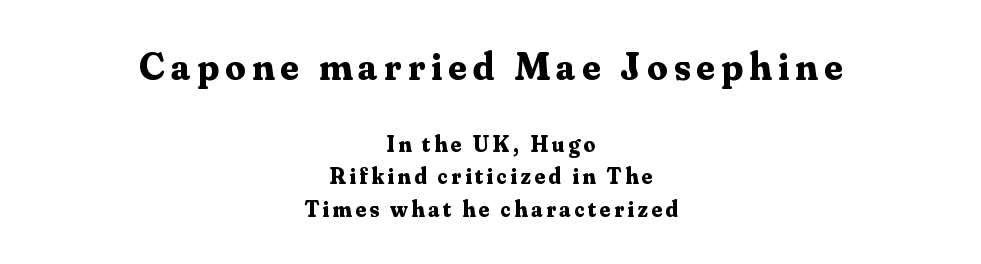
The image shows 40 px bold serif type, upright; set centered, normal line spacing (1.42x), not underlined; the first (top) block is 1.74x larger; medium stroke contrast and a small x-height.
